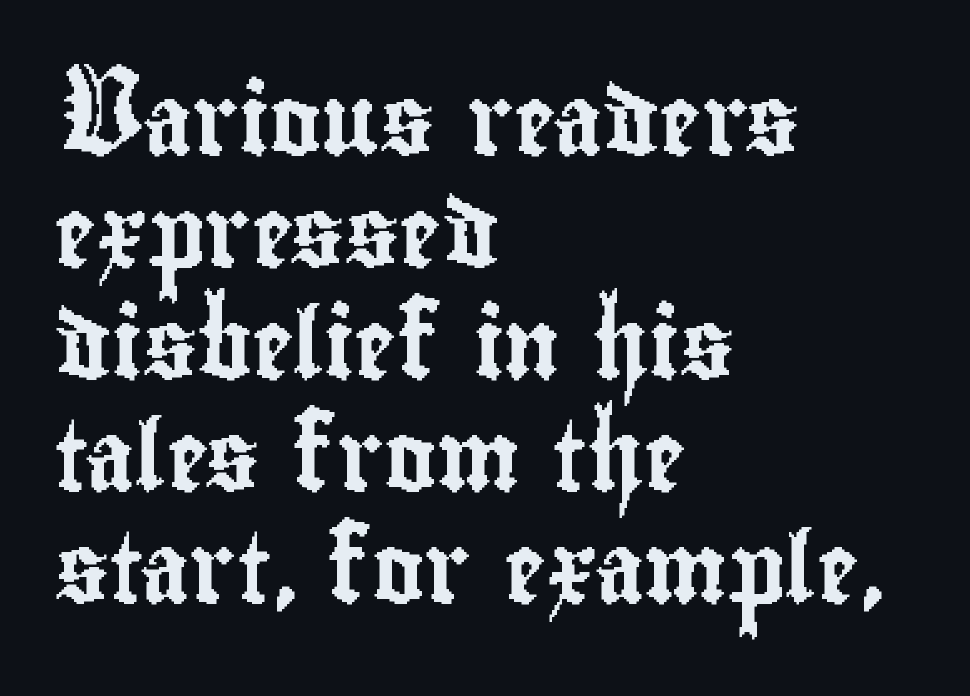
{"serif": "no", "italic": "no", "width": "condensed", "stroke_contrast": "low", "x_height": "small", "monospaced": "no", "underline": "no", "align": "left", "line_spacing": "normal", "line_spacing_ratio": 1.6, "letter_spacing": "normal", "letter_spacing_em": 0.0, "glyph_px": 70}
